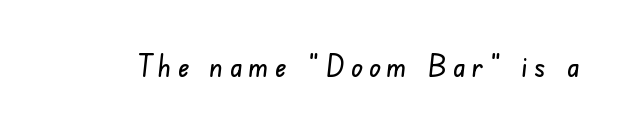
You could not count columns in this text — the font is proportionally spaced. Caption: expanded tracking, letters set apart. The strip under each line holds only bare page. No feet cap the strokes, marking this as sans-serif type.
